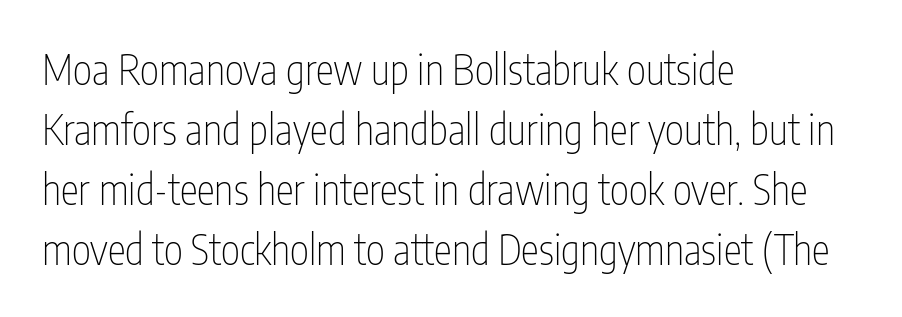
{"serif": "no", "italic": "no", "bold": "no", "weight": "thin", "width": "condensed", "stroke_contrast": "low", "x_height": "medium", "monospaced": "no", "underline": "no", "align": "left", "line_spacing": "normal", "line_spacing_ratio": 1.46, "letter_spacing": "normal", "letter_spacing_em": 0.0, "glyph_px": 41}
